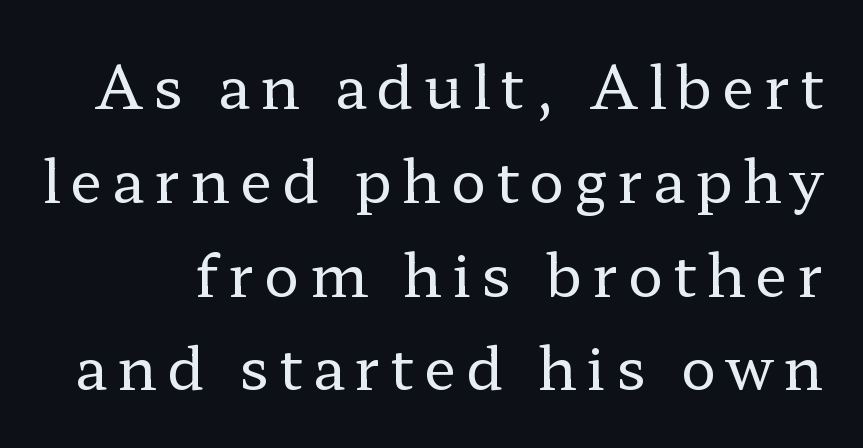
{"serif": "yes", "italic": "no", "bold": "no", "weight": "regular", "width": "wide", "stroke_contrast": "low", "x_height": "medium", "monospaced": "no", "underline": "no", "line_spacing": "normal", "line_spacing_ratio": 1.59, "glyph_px": 59}
